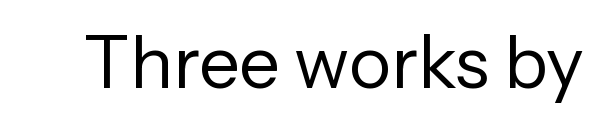
Compared with a typical body face, this is equally light or lighter still. This sample has the flowing, uneven cadence of proportional lettering. No italicization has been applied; the sample stays upright. Letterform terminals end flat and unadorned throughout the passage. The foot of each line stays bare and open.
